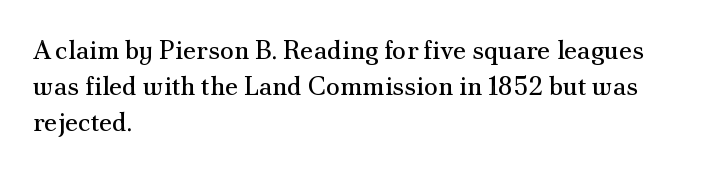
The image shows 26 px text type, upright; set left-aligned, normal line spacing (1.38x), normal letter spacing, not underlined.
